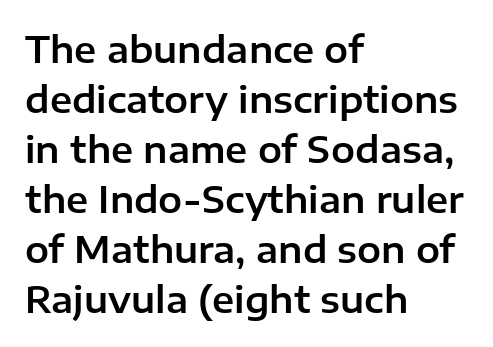
{"serif": "no", "italic": "no", "width": "normal", "stroke_contrast": "low", "x_height": "medium", "monospaced": "no", "underline": "no", "align": "left", "line_spacing": "normal", "line_spacing_ratio": 1.39, "letter_spacing": "normal", "letter_spacing_em": 0.0, "glyph_px": 36}
